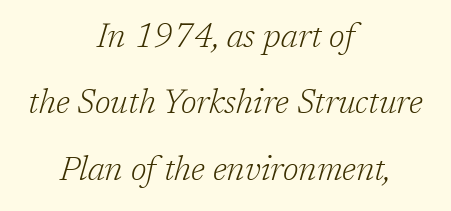
{"serif": "yes", "italic": "yes", "lean": "right", "slant_degrees": 17, "bold": "no", "weight": "light", "width": "normal", "stroke_contrast": "low", "x_height": "medium", "monospaced": "no", "underline": "no", "align": "center", "line_spacing": "loose", "line_spacing_ratio": 2.01, "letter_spacing": "normal", "letter_spacing_em": 0.0, "glyph_px": 33}
